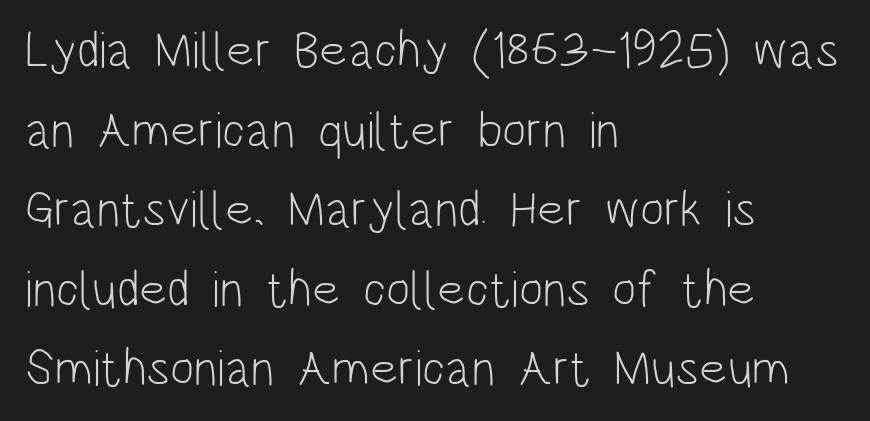
The image shows 51 px light, condensed sans-serif type, upright; set left-aligned, normal line spacing (1.56x), normal letter spacing, not underlined; low stroke contrast and a large x-height.
